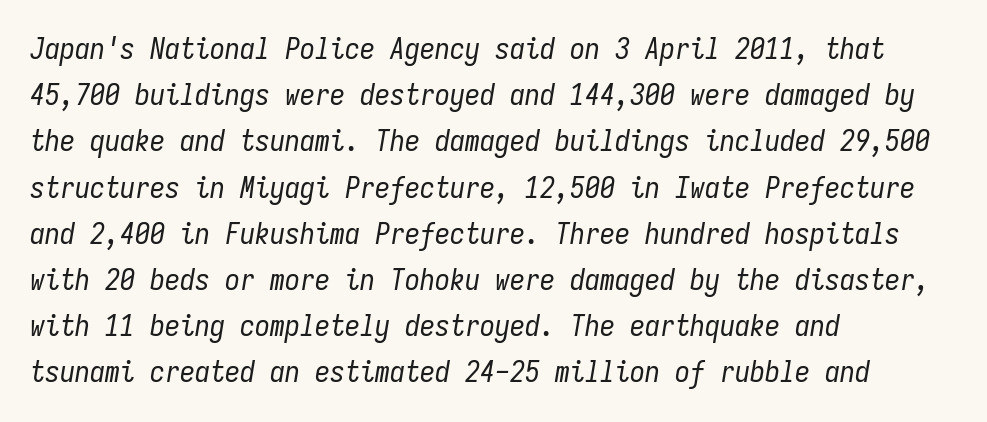
Q: Is the text bold? A: No.
Q: Is the text italic (slanted)? A: Yes, it leans right by about 9 degrees.
Q: Is the text underlined? A: No.
Q: How is the paragraph aligned? A: Left-aligned.
Q: Is the spacing between letters normal or unusually wide? A: Normal.
Q: Is the spacing between lines tight, normal or loose? A: Normal.
Q: Width (condensed, normal, or wide)? A: Condensed.
Q: Stroke contrast? A: Low.
Q: x-height? A: Medium.
Q: Monospaced? A: Yes.
